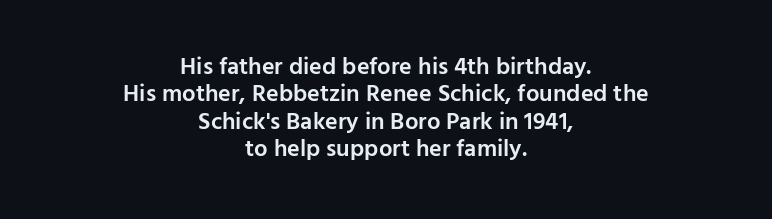
The image shows 24 px text type, upright; set centered, tight line spacing (1.14x), normal letter spacing, not underlined.
